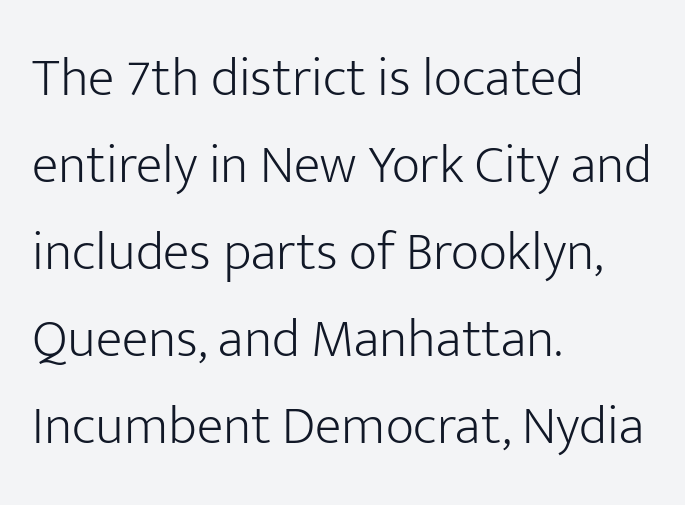
The typeface chosen for these lines omits serifs. Only glyphs here, with clear space below each row. The cut favours lightness, reaching ordinary text weight at its darkest. Leading matches the norm, producing a regular column. Tracking value appears to be zero — textbook default spacing.
